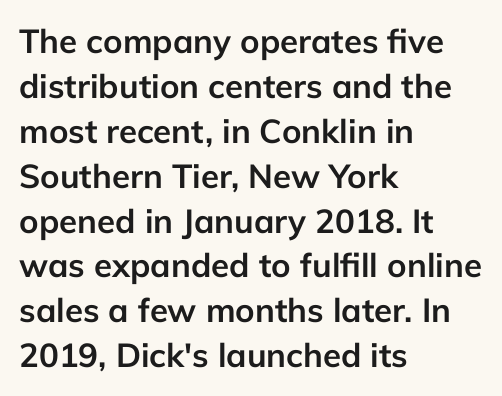
Q: Is the text bold? A: Yes.
Q: Is the text italic (slanted)? A: No, it is upright.
Q: Is the typeface a serif or a sans-serif typeface? A: Sans-serif.
Q: Is the text underlined? A: No.
Q: How is the paragraph aligned? A: Left-aligned.
Q: Is the spacing between letters normal or unusually wide? A: Normal.
Q: Is the spacing between lines tight, normal or loose? A: Normal.
Q: Width (condensed, normal, or wide)? A: Normal.
Q: Stroke contrast? A: Low.
Q: x-height? A: Medium.
Q: Monospaced? A: No.
